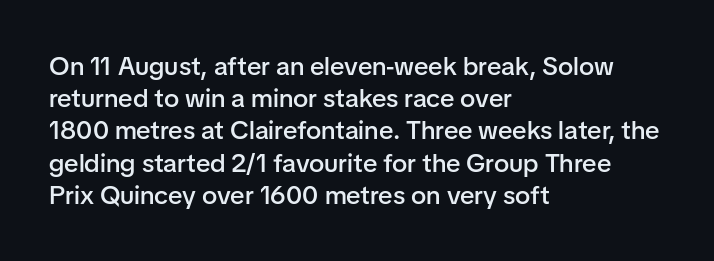
The image shows 26 px text type, upright; set left-aligned, line spacing 1.24x, normal letter spacing, not underlined.
